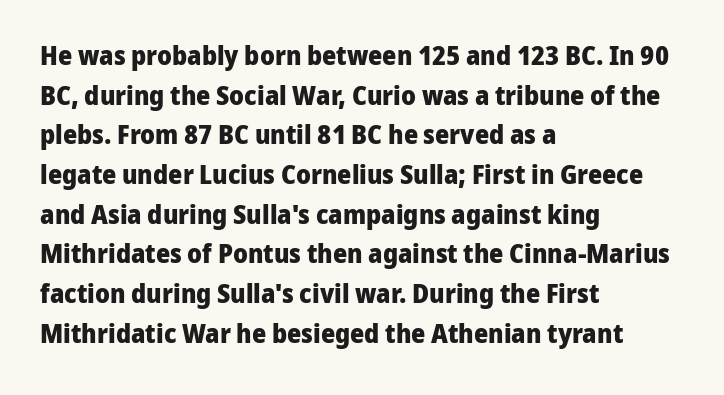
Q: Is the text bold? A: Yes.
Q: Is the text italic (slanted)? A: No, it is upright.
Q: Is the text underlined? A: No.
Q: How is the paragraph aligned? A: Left-aligned.
Q: Is the spacing between letters normal or unusually wide? A: Normal.
Q: Is the spacing between lines tight, normal or loose? A: Normal.
